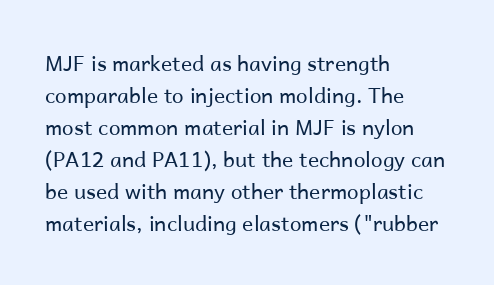
The image shows 21 px text type, upright; set left-aligned, normal line spacing (1.52x), normal letter spacing, not underlined.
